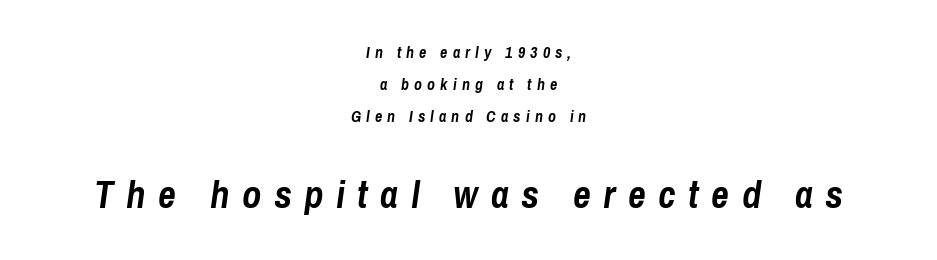
The image shows 39 px semibold, condensed type, italic (leaning right); set centered, loose line spacing (2.01x), unusually wide letter spacing (+0.32 em), not underlined; the second (bottom) block is 2.44x larger; low stroke contrast and a medium x-height.
